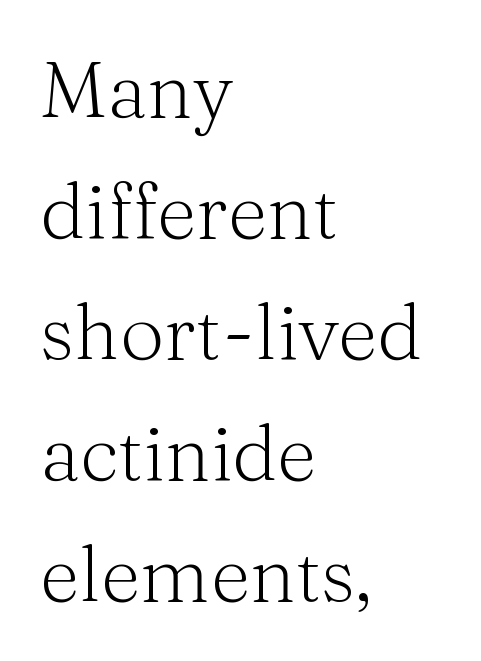
{"serif": "yes", "italic": "no", "bold": "no", "weight": "light", "width": "normal", "stroke_contrast": "medium", "x_height": "medium", "monospaced": "no", "underline": "no", "align": "left", "line_spacing": "normal", "line_spacing_ratio": 1.55, "letter_spacing": "normal", "letter_spacing_em": 0.0, "glyph_px": 78}
